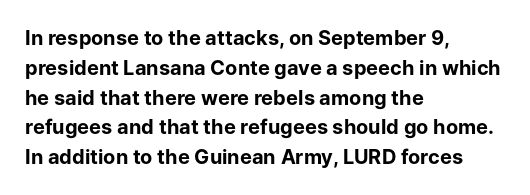
{"italic": "no", "bold": "yes", "underline": "no", "align": "left", "line_spacing": "normal", "line_spacing_ratio": 1.49, "letter_spacing": "normal", "letter_spacing_em": 0.0, "glyph_px": 20}
